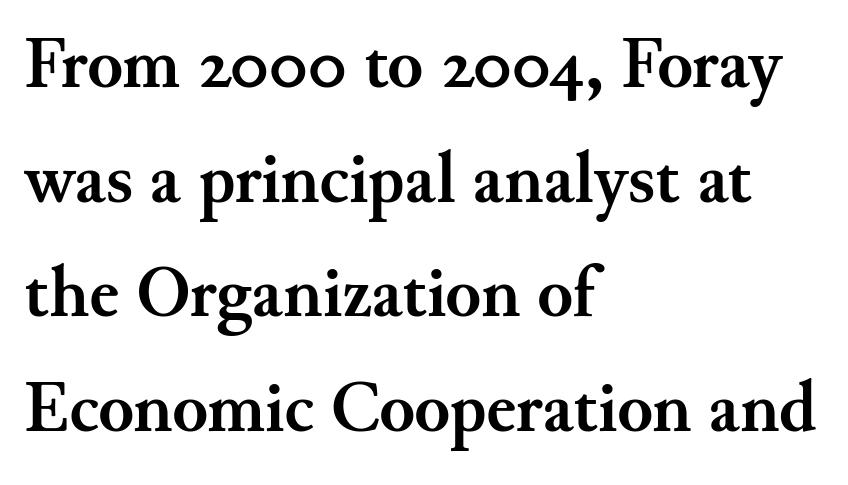
Typographic density is high because the face is bold. Letterform terminals end in serifs throughout the passage. The passage is arranged the way most books set body copy — flush left. Do the characters align in a grid? No, the font is proportional. This sample keeps an unexceptional amount of space between lines. Compared with typical body copy, the letter spacing here is the same.
